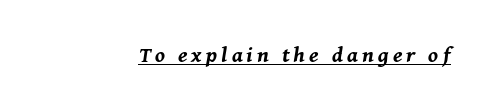
The image shows 22 px bold type, italic (leaning right); set underlined.
